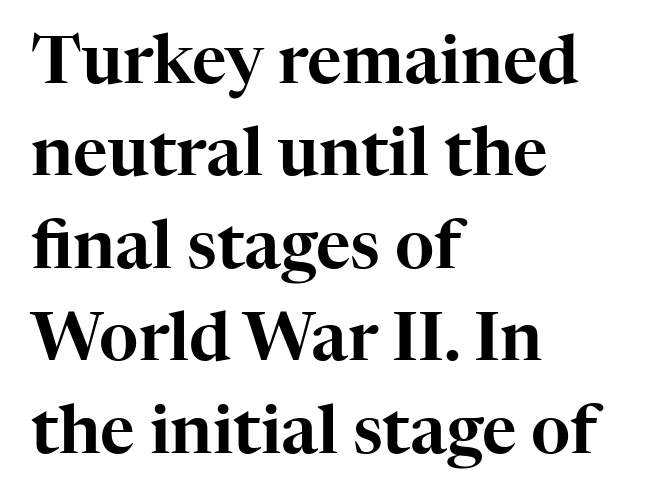
The image shows 67 px serif type, upright; set left-aligned, normal line spacing (1.38x), normal letter spacing, not underlined; high stroke contrast and a medium x-height.
